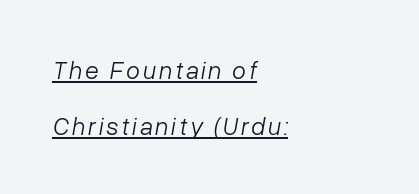
{"italic": "yes", "lean": "right", "slant_degrees": 10, "bold": "no", "underline": "yes", "align": "left", "line_spacing": "loose", "line_spacing_ratio": 2.24, "glyph_px": 25}
